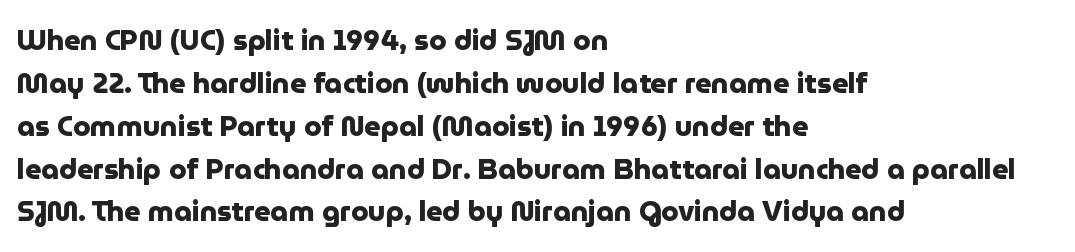
Q: Is the text bold? A: Yes.
Q: Is the text italic (slanted)? A: No, it is upright.
Q: Is the typeface a serif or a sans-serif typeface? A: Sans-serif.
Q: Is the text underlined? A: No.
Q: How is the paragraph aligned? A: Left-aligned.
Q: Is the spacing between letters normal or unusually wide? A: Normal.
Q: Is the spacing between lines tight, normal or loose? A: Normal.
Q: Width (condensed, normal, or wide)? A: Normal.
Q: Stroke contrast? A: Low.
Q: x-height? A: Medium.
Q: Monospaced? A: No.
